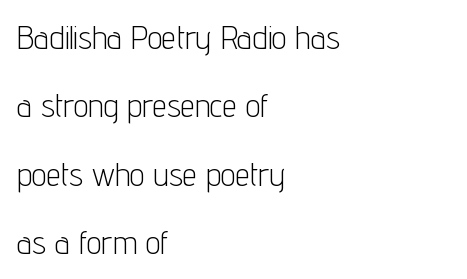
{"serif": "no", "italic": "no", "bold": "no", "weight": "light", "width": "condensed", "stroke_contrast": "low", "x_height": "medium", "monospaced": "no", "underline": "no", "align": "left", "line_spacing": "loose", "line_spacing_ratio": 2.07, "letter_spacing": "normal", "letter_spacing_em": 0.0, "glyph_px": 33}
